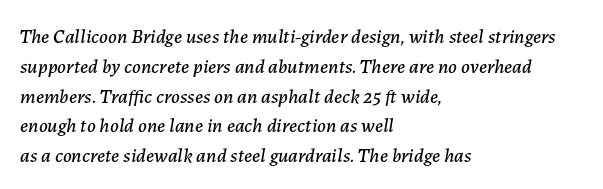
Q: Is the text italic (slanted)? A: Yes, it leans right by about 7 degrees.
Q: Is the text underlined? A: No.
Q: How is the paragraph aligned? A: Left-aligned.
Q: Is the spacing between letters normal or unusually wide? A: Normal.
Q: Is the spacing between lines tight, normal or loose? A: Normal.
